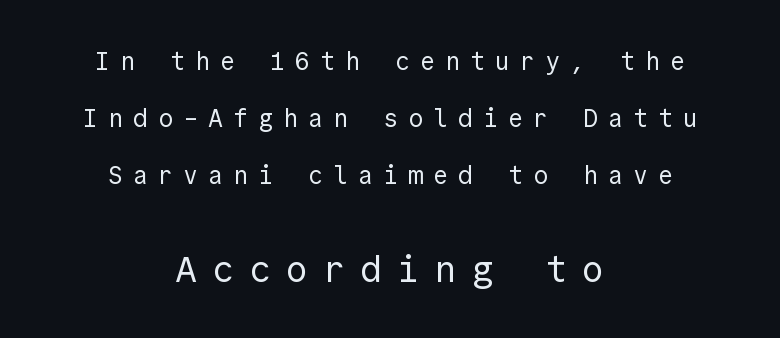
Q: Is the text bold? A: No.
Q: Is the text italic (slanted)? A: No, it is upright.
Q: Is the typeface a serif or a sans-serif typeface? A: Sans-serif.
Q: Is the text underlined? A: No.
Q: How is the paragraph aligned? A: Centered.
Q: Is the spacing between letters normal or unusually wide? A: Unusually wide.
Q: Is the spacing between lines tight, normal or loose? A: Loose.
Q: Which block of text is set in a larger size, the first (top) or the second (bottom)? A: The second (bottom) one.
Q: Width (condensed, normal, or wide)? A: Normal.
Q: x-height? A: Medium.
